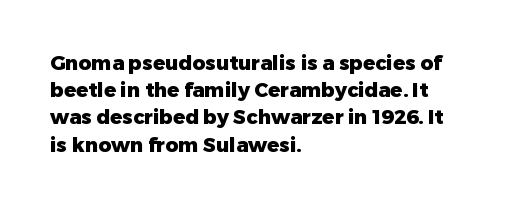
{"italic": "no", "bold": "yes", "underline": "no", "align": "left", "line_spacing": "normal", "line_spacing_ratio": 1.36, "letter_spacing": "normal", "letter_spacing_em": 0.0, "glyph_px": 20}
